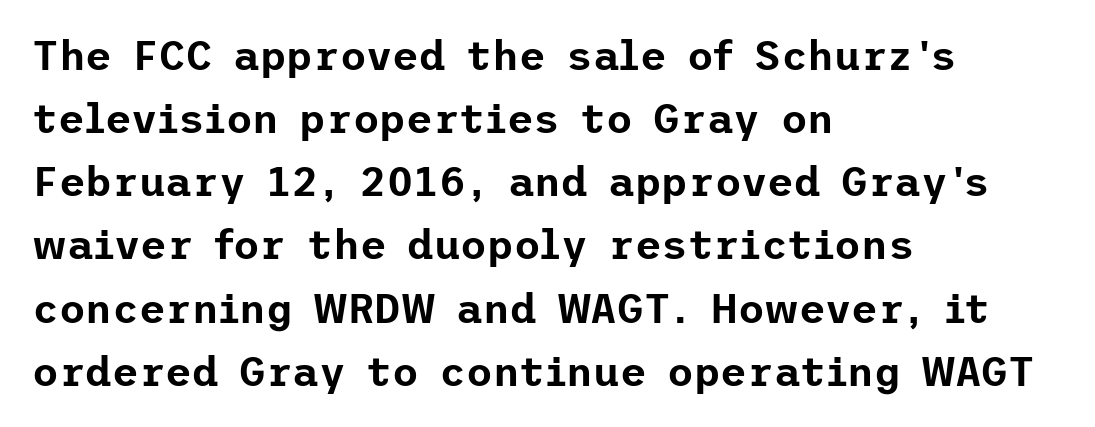
Q: Is the text italic (slanted)? A: No, it is upright.
Q: Is the typeface a serif or a sans-serif typeface? A: Sans-serif.
Q: Is the text underlined? A: No.
Q: How is the paragraph aligned? A: Left-aligned.
Q: Is the spacing between letters normal or unusually wide? A: Normal.
Q: Is the spacing between lines tight, normal or loose? A: Normal.
Q: Width (condensed, normal, or wide)? A: Normal.
Q: Stroke contrast? A: Low.
Q: x-height? A: Medium.
